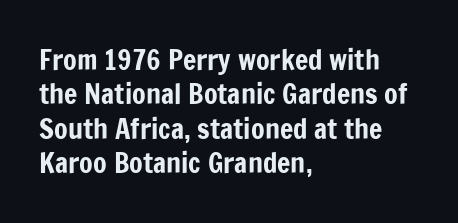
The image shows 28 px condensed sans-serif type, upright; set left-aligned, line spacing 1.23x, normal letter spacing, not underlined; low stroke contrast and a medium x-height.
